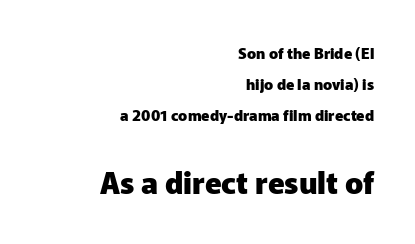
Default kerning and tracking; the words read as compact shapes. Is this a sans? Yes — the strokes have no serifs. These lines carry a lot of weight — the face is fully bold. The area under the type is left untouched. Line ends are locked; line starts wander. In this sample the second text group is rendered at the bigger scale.
